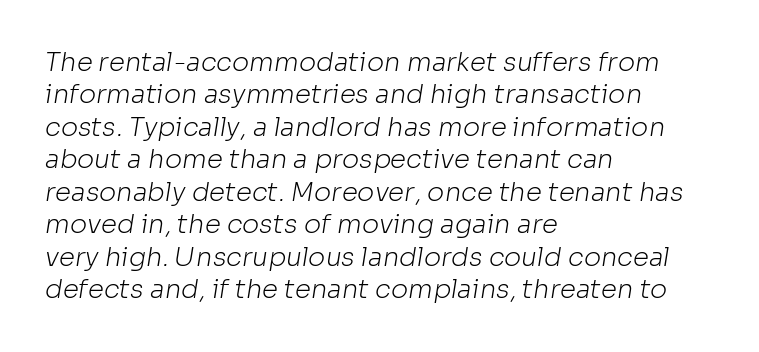
{"bold": "no", "underline": "no", "align": "left", "line_spacing": "normal", "line_spacing_ratio": 1.25, "letter_spacing": "normal", "letter_spacing_em": 0.0, "glyph_px": 26}
